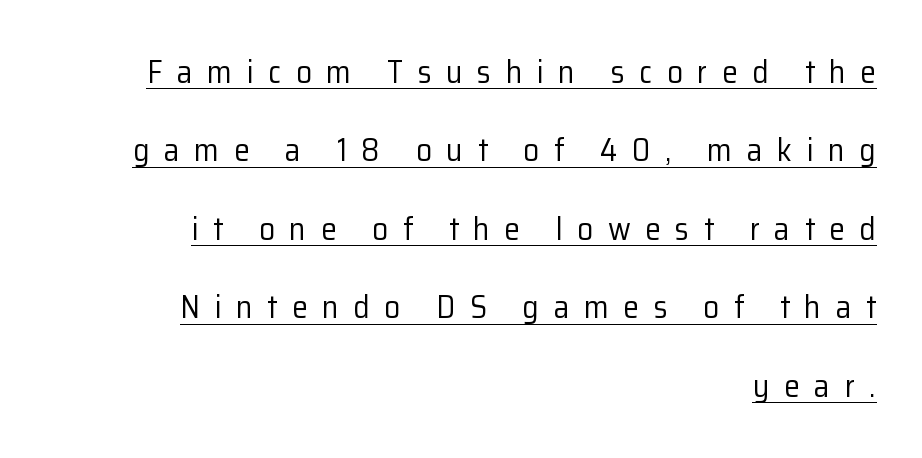
{"serif": "no", "italic": "no", "bold": "no", "weight": "regular", "width": "normal", "stroke_contrast": "low", "x_height": "medium", "monospaced": "no", "underline": "yes", "align": "right", "line_spacing": "loose", "line_spacing_ratio": 2.45, "letter_spacing": "wide", "letter_spacing_em": 0.45, "glyph_px": 32}
